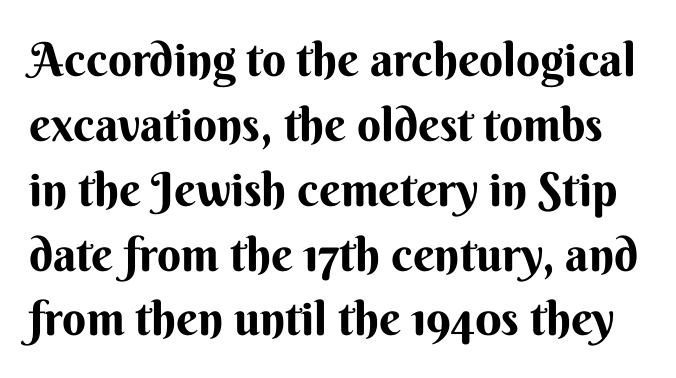
The image shows 47 px bold sans-serif type, upright; set normal line spacing (1.38x), normal letter spacing, not underlined; medium stroke contrast and a small x-height.
